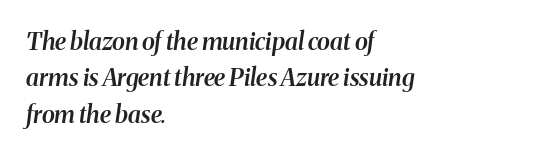
Q: Is the text bold? A: Semi-bold.
Q: Is the text italic (slanted)? A: Yes, it leans right by about 8 degrees.
Q: Is the text underlined? A: No.
Q: How is the paragraph aligned? A: Left-aligned.
Q: Is the spacing between letters normal or unusually wide? A: Normal.
Q: Is the spacing between lines tight, normal or loose? A: Normal.
